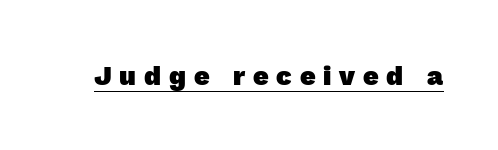
The rendering inserts visible extra space after every character. The glyphs have the mass of a bold cut. Is there an underline? Yes — a line sits under the letters.
